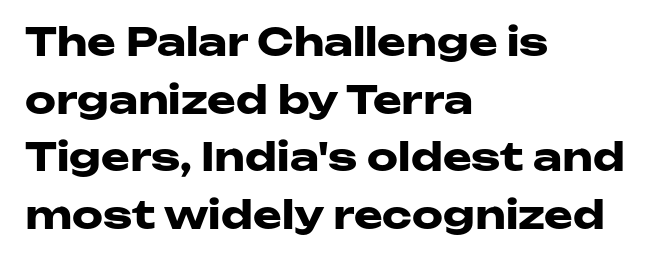
Q: Is the text bold? A: Yes.
Q: Is the text italic (slanted)? A: No, it is upright.
Q: Is the typeface a serif or a sans-serif typeface? A: Sans-serif.
Q: Is the text underlined? A: No.
Q: How is the paragraph aligned? A: Left-aligned.
Q: Is the spacing between letters normal or unusually wide? A: Normal.
Q: Is the spacing between lines tight, normal or loose? A: Normal.
Q: Width (condensed, normal, or wide)? A: Wide.
Q: Stroke contrast? A: Low.
Q: x-height? A: Medium.
Q: Monospaced? A: No.
